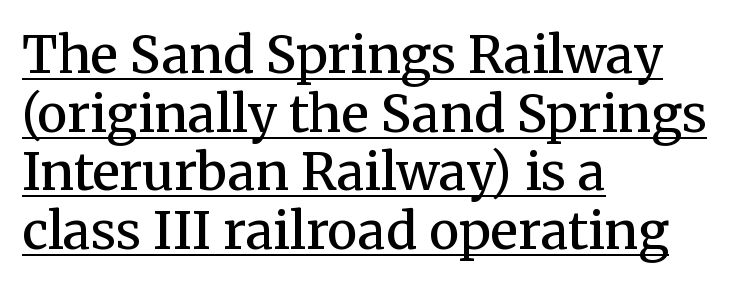
Q: Is the text bold? A: Semi-bold.
Q: Is the text italic (slanted)? A: No, it is upright.
Q: Is the typeface a serif or a sans-serif typeface? A: Serif.
Q: Is the text underlined? A: Yes.
Q: How is the paragraph aligned? A: Left-aligned.
Q: Is the spacing between letters normal or unusually wide? A: Normal.
Q: Is the spacing between lines tight, normal or loose? A: Tight.
Q: Width (condensed, normal, or wide)? A: Normal.
Q: Stroke contrast? A: Medium.
Q: x-height? A: Medium.
Q: Monospaced? A: No.
